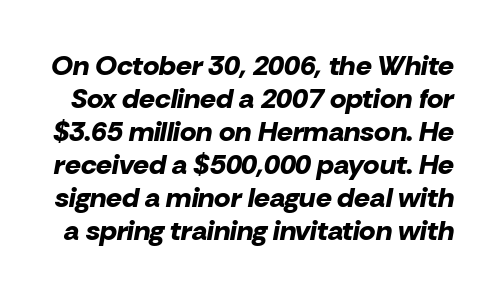
Q: Is the text bold? A: Yes.
Q: Is the text italic (slanted)? A: Yes, it leans right by about 10 degrees.
Q: Is the text underlined? A: No.
Q: Is the spacing between letters normal or unusually wide? A: Normal.
Q: Width (condensed, normal, or wide)? A: Normal.
Q: Stroke contrast? A: Low.
Q: x-height? A: Medium.
Q: Monospaced? A: No.
